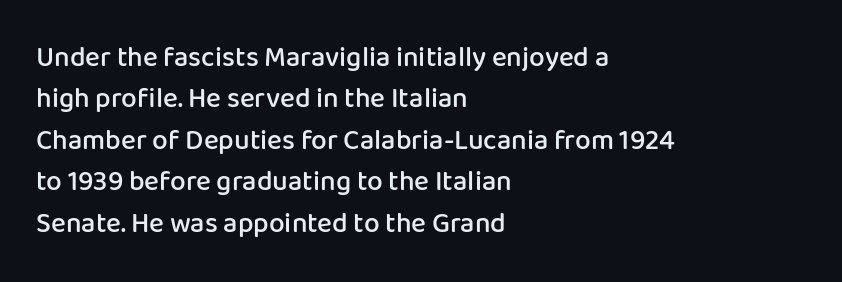
You could call the tracking neutral — neither tight nor loose. The strokes are fattened partway — semibold, not bold. Serifs: no, the terminals of the letterforms are clean. The words here are not underlined. Every row of glyphs begins at an identical x-position on the left.
